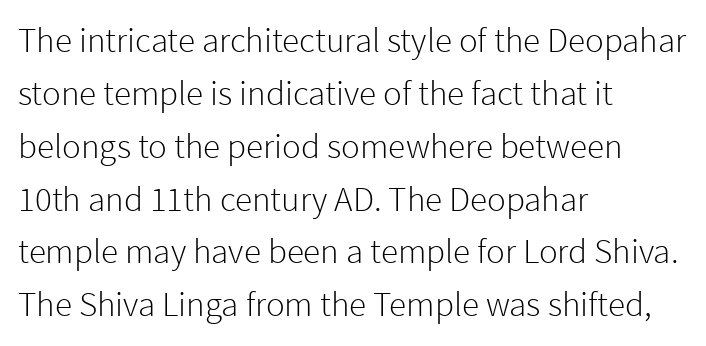
Q: Is the text bold? A: No.
Q: Is the text italic (slanted)? A: No, it is upright.
Q: Is the typeface a serif or a sans-serif typeface? A: Sans-serif.
Q: Is the text underlined? A: No.
Q: How is the paragraph aligned? A: Left-aligned.
Q: Is the spacing between letters normal or unusually wide? A: Normal.
Q: Is the spacing between lines tight, normal or loose? A: Normal.
Q: Width (condensed, normal, or wide)? A: Normal.
Q: Stroke contrast? A: Low.
Q: x-height? A: Medium.
Q: Monospaced? A: No.
